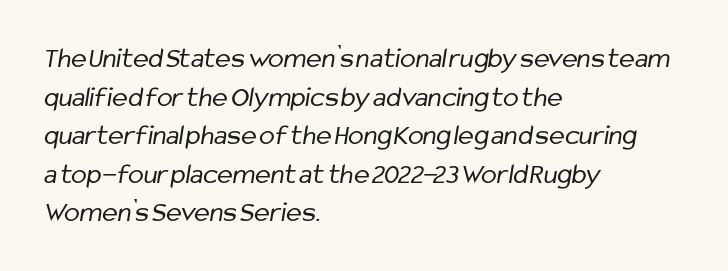
The image shows 29 px regular-weight, condensed sans-serif type; set left-aligned, normal line spacing (1.33x), normal letter spacing, not underlined; low stroke contrast and a medium x-height.
